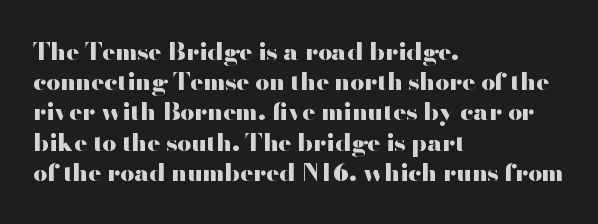
The ragged edge is on the right, which tells us the setting is flush left. The space beneath each line is pristine and unruled. This rendering leaves character spacing at its baseline value. The passage shown stacks its lines at a standard gap. Italic? Not at all — the glyphs are vertical. Emphasis by weight is at full strength: bold.
